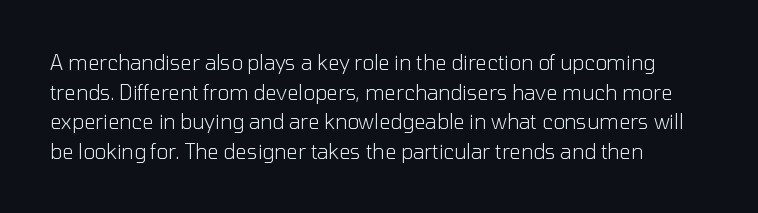
{"italic": "no", "bold": "no", "underline": "no", "line_spacing": "normal", "line_spacing_ratio": 1.48, "letter_spacing": "normal", "letter_spacing_em": 0.0, "glyph_px": 20}
